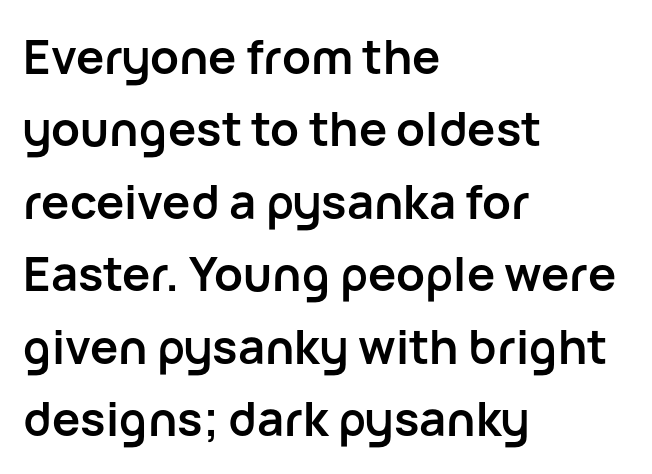
The image shows 47 px semibold sans-serif type, upright; set left-aligned, normal line spacing (1.54x), normal letter spacing, not underlined; low stroke contrast and a medium x-height.
